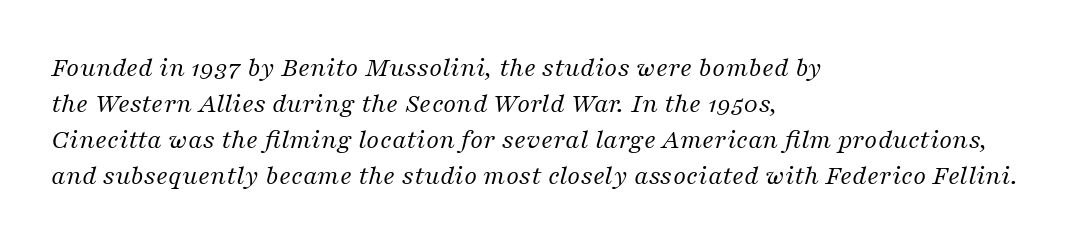
{"serif": "yes", "italic": "yes", "lean": "right", "slant_degrees": 16, "bold": "no", "weight": "regular", "width": "normal", "stroke_contrast": "medium", "x_height": "medium", "monospaced": "no", "underline": "no", "align": "left", "line_spacing": "normal", "line_spacing_ratio": 1.28, "letter_spacing": "normal", "letter_spacing_em": 0.0, "glyph_px": 28}
